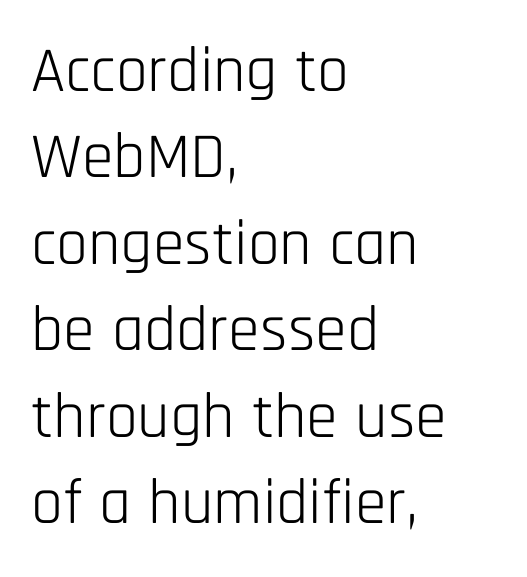
Q: Is the text bold? A: No.
Q: Is the text italic (slanted)? A: No, it is upright.
Q: Is the typeface a serif or a sans-serif typeface? A: Sans-serif.
Q: Is the text underlined? A: No.
Q: How is the paragraph aligned? A: Left-aligned.
Q: Is the spacing between letters normal or unusually wide? A: Normal.
Q: Is the spacing between lines tight, normal or loose? A: Normal.
Q: Width (condensed, normal, or wide)? A: Condensed.
Q: Stroke contrast? A: Low.
Q: x-height? A: Large.
Q: Monospaced? A: No.
